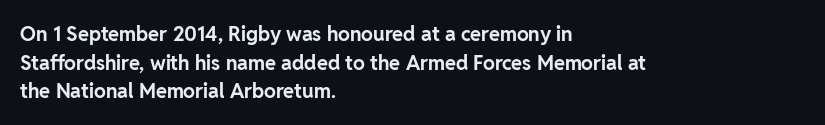
This sample uses an upright cut, with every glyph sitting square on the baseline. Only glyphs here, with clear space below each row. Visually the block forms a straight wall on the left and a jagged coastline on the right. Its strokes are broad and dark, the hallmark of bold type. This block has exactly the height ordinary leading produces. The passage shown has conventional tracking throughout.
